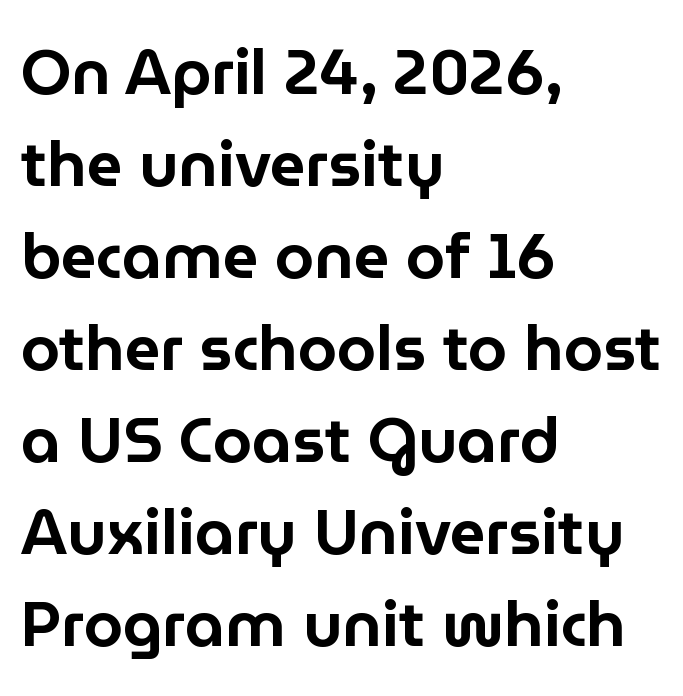
The image shows 63 px sans-serif type, upright; set left-aligned, normal line spacing (1.46x), normal letter spacing, not underlined; low stroke contrast and a medium x-height.
